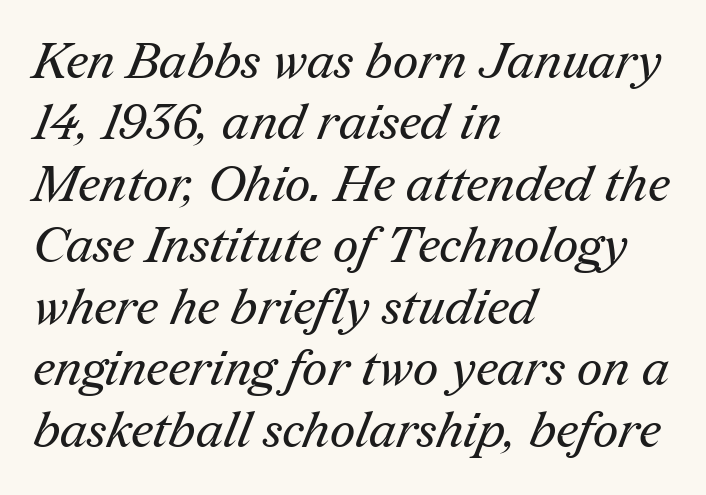
The image shows 50 px regular-weight serif type; set left-aligned, line spacing 1.23x, normal letter spacing, not underlined; medium stroke contrast and a medium x-height.
